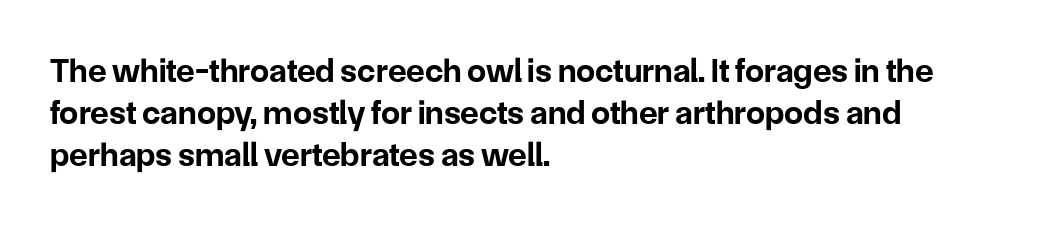
No extra tracking has been applied to these lines. The ragged edge is on the right, which tells us the setting is flush left. I'd call this a sans setting — the letters go barefoot. A roman cut, with each character standing at attention. The characters look thick and weighty, a clear bold.
